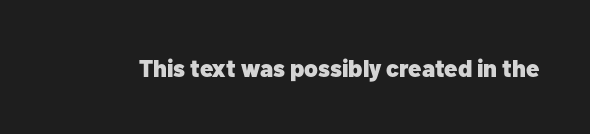
{"italic": "no", "bold": "yes", "underline": "no", "letter_spacing": "normal", "letter_spacing_em": 0.0, "glyph_px": 24}
